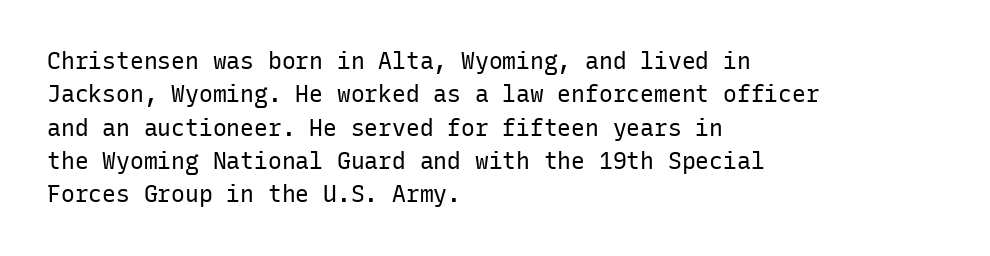
{"italic": "no", "bold": "no", "underline": "no", "align": "left", "line_spacing": "normal", "line_spacing_ratio": 1.45, "letter_spacing": "normal", "letter_spacing_em": 0.0, "glyph_px": 23}
